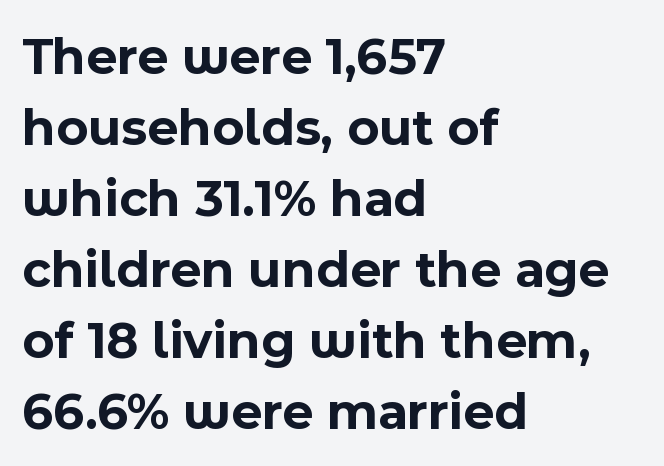
{"serif": "no", "italic": "no", "bold": "yes", "weight": "bold", "width": "normal", "x_height": "medium", "monospaced": "no", "underline": "no", "align": "left", "line_spacing": "normal", "line_spacing_ratio": 1.34, "letter_spacing": "normal", "letter_spacing_em": 0.0, "glyph_px": 53}
